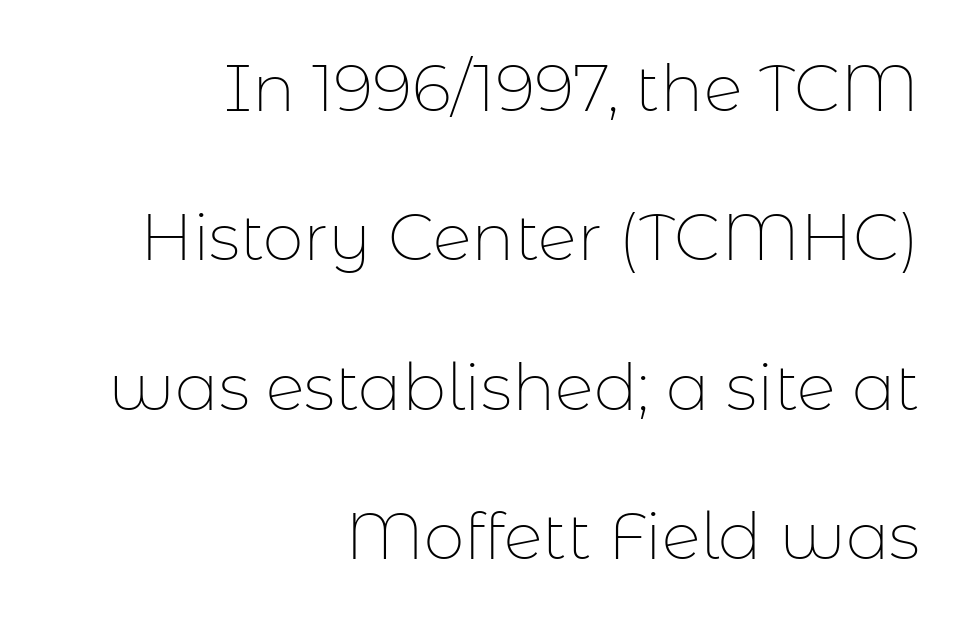
Looks like regular typesetting: each glyph gets only the width it needs. Has an underline been added? It has not. One-word summary of the alignment: right. The line-height multiplier appears high, well above default.
